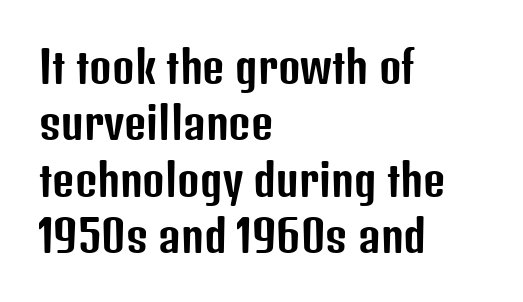
The image shows 43 px condensed sans-serif type, upright; set left-aligned, normal line spacing (1.31x), normal letter spacing, not underlined; low stroke contrast and a medium x-height.
